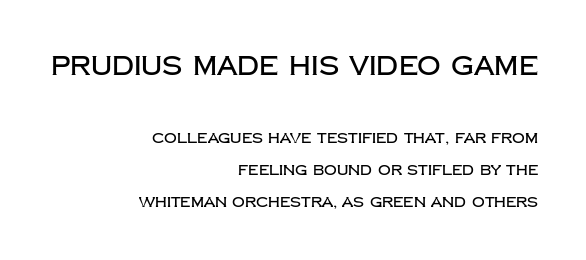
Posture: straight, roman, zero tilt. The horizontal fit of the characters is conventional and even. Where is the straight margin? On the right. These lines stand farther apart than default settings would place them. Scale decreases going downward across the two blocks.
